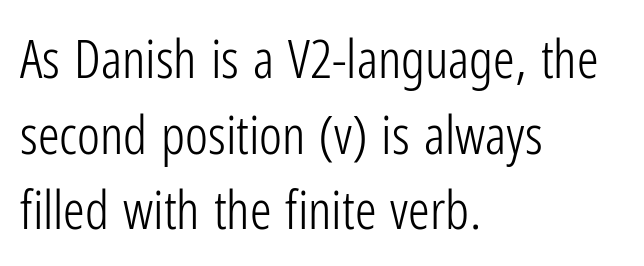
The line texture is even and compact thanks to regular tracking. Does the type have serifs? No, each stem ends abruptly. The strokes carry an ordinary text weight at most. Designer's note — italics off, roman on. Interline gaps are of average width in this sample. Short and long lines alike share a common starting point at left.
